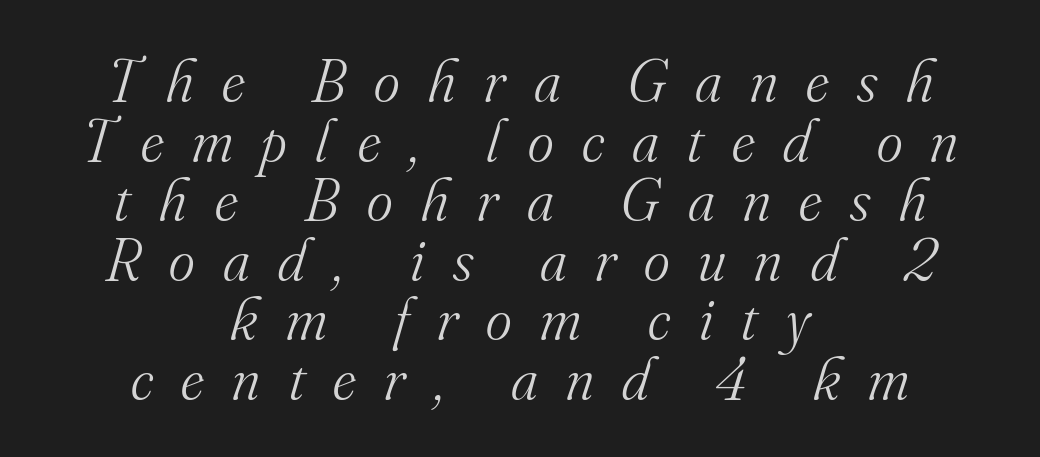
Q: Is the text bold? A: No.
Q: Is the text italic (slanted)? A: Yes, it leans right by about 16 degrees.
Q: Is the typeface a serif or a sans-serif typeface? A: Serif.
Q: Is the text underlined? A: No.
Q: How is the paragraph aligned? A: Centered.
Q: Is the spacing between letters normal or unusually wide? A: Unusually wide.
Q: Is the spacing between lines tight, normal or loose? A: Tight.
Q: Width (condensed, normal, or wide)? A: Normal.
Q: Stroke contrast? A: Medium.
Q: x-height? A: Small.
Q: Monospaced? A: No.
